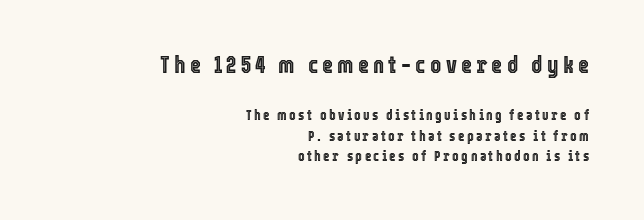
Q: Is the text italic (slanted)? A: No, it is upright.
Q: Is the text underlined? A: No.
Q: How is the paragraph aligned? A: Right-aligned.
Q: Is the spacing between lines tight, normal or loose? A: Normal.
Q: Which block of text is set in a larger size, the first (top) or the second (bottom)? A: The first (top) one.
